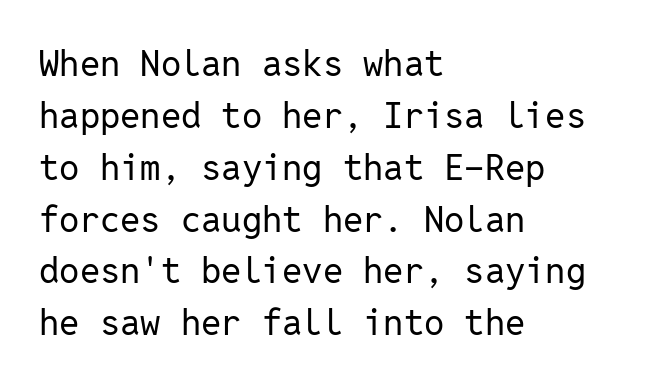
Q: Is the text bold? A: No.
Q: Is the text italic (slanted)? A: No, it is upright.
Q: Is the typeface a serif or a sans-serif typeface? A: Sans-serif.
Q: Is the text underlined? A: No.
Q: How is the paragraph aligned? A: Left-aligned.
Q: Is the spacing between letters normal or unusually wide? A: Normal.
Q: Is the spacing between lines tight, normal or loose? A: Normal.
Q: Width (condensed, normal, or wide)? A: Normal.
Q: Stroke contrast? A: Low.
Q: x-height? A: Medium.
Q: Monospaced? A: Yes.
